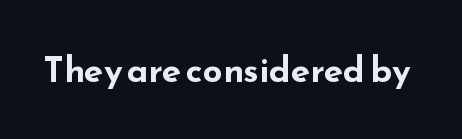
{"serif": "no", "italic": "no", "bold": "yes", "weight": "bold", "width": "wide", "stroke_contrast": "low", "x_height": "small", "monospaced": "no", "underline": "no", "letter_spacing": "normal", "letter_spacing_em": 0.0, "glyph_px": 35}
